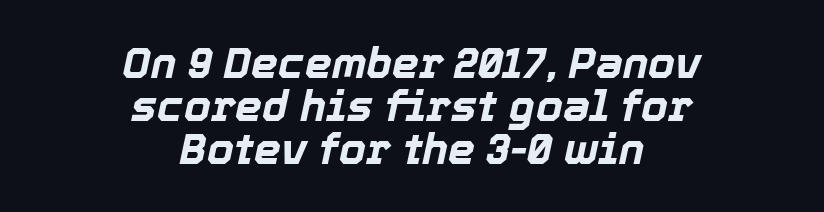
The image shows 43 px bold type, italic (leaning right); set centered, tight line spacing (1.0x), normal letter spacing, not underlined; a medium x-height.
